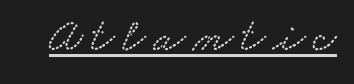
The image shows 47 px wide type; set underlined; low stroke contrast and a small x-height.
